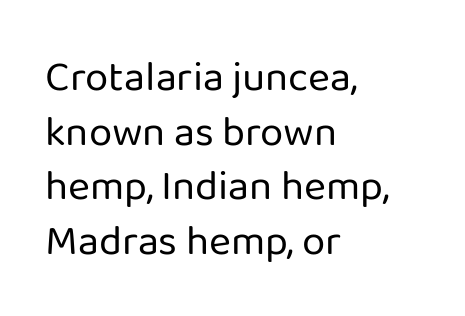
Q: Is the text bold? A: No.
Q: Is the text italic (slanted)? A: No, it is upright.
Q: Is the typeface a serif or a sans-serif typeface? A: Sans-serif.
Q: Is the text underlined? A: No.
Q: How is the paragraph aligned? A: Left-aligned.
Q: Is the spacing between letters normal or unusually wide? A: Normal.
Q: Is the spacing between lines tight, normal or loose? A: Normal.
Q: Width (condensed, normal, or wide)? A: Normal.
Q: Stroke contrast? A: Low.
Q: x-height? A: Medium.
Q: Monospaced? A: No.
